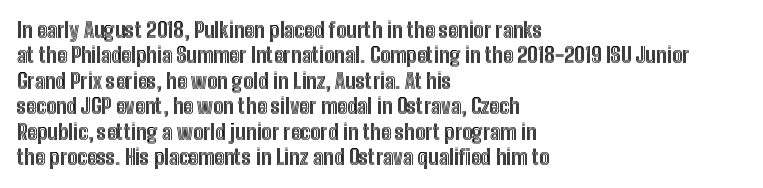
Short and long lines alike share a common starting point at left. Letters rest on an invisible, unmarked baseline. No extra tracking has been applied to these lines. Is there any slant? The stems are plumb.
